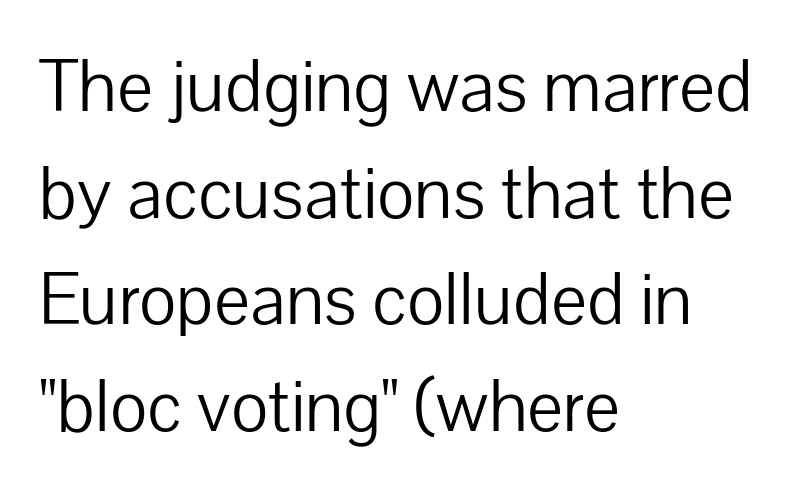
The image shows 72 px light sans-serif type, upright; set left-aligned, normal line spacing (1.48x), normal letter spacing, not underlined; low stroke contrast and a medium x-height.
